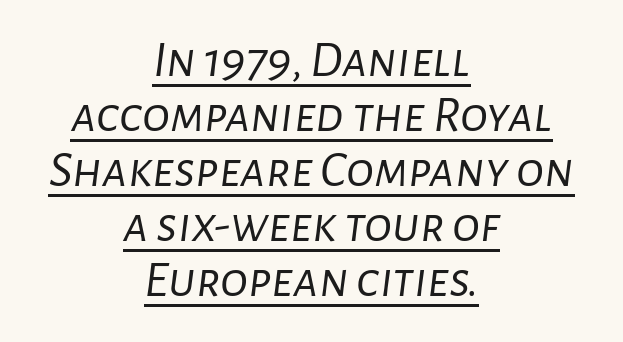
In designer terms, the underline attribute is active on this setting. Looking at the ascenders, they clearly lean. Here the designer chose a conventional face with non-uniform glyph widths. Vertically, the passage feels compressed, each row crowding the next. Caption: multi-line text, centered on the measure.
